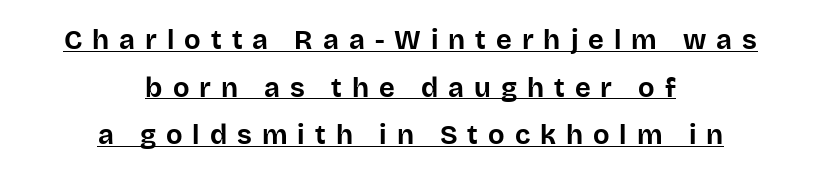
The image shows 27 px bold type, upright; set centered, line spacing 1.76x, unusually wide letter spacing (+0.37 em), underlined.
